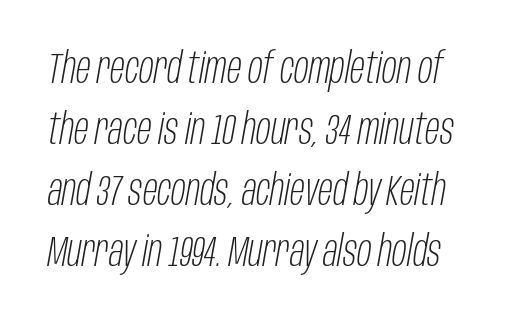
Q: Is the text bold? A: No.
Q: Is the text italic (slanted)? A: Yes, it leans right by about 10 degrees.
Q: Is the text underlined? A: No.
Q: Is the spacing between letters normal or unusually wide? A: Normal.
Q: Is the spacing between lines tight, normal or loose? A: Normal.
Q: Width (condensed, normal, or wide)? A: Condensed.
Q: Stroke contrast? A: Low.
Q: x-height? A: Large.
Q: Monospaced? A: No.
